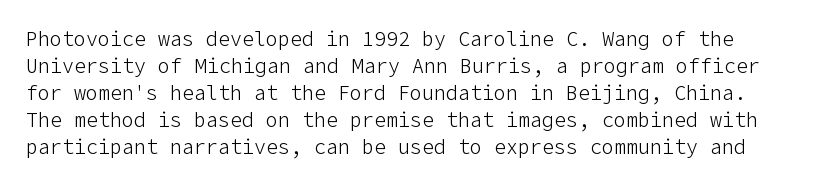
Q: Is the text bold? A: No.
Q: Is the text italic (slanted)? A: No, it is upright.
Q: Is the text underlined? A: No.
Q: Is the spacing between letters normal or unusually wide? A: Normal.
Q: Is the spacing between lines tight, normal or loose? A: Normal.
